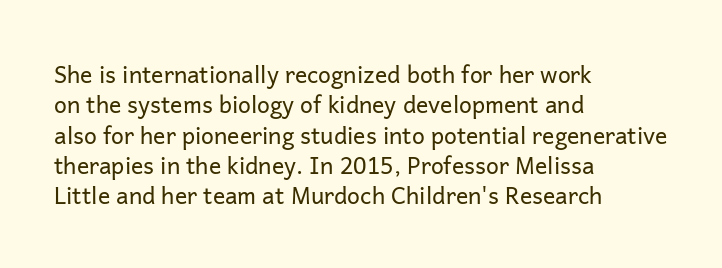
The space directly below the letters is spotless. Caption: standard tracking, unaltered. Vertically, the passage feels balanced, rows spaced as you'd expect. Does the lettering tilt? It doesn't — this is upright.
